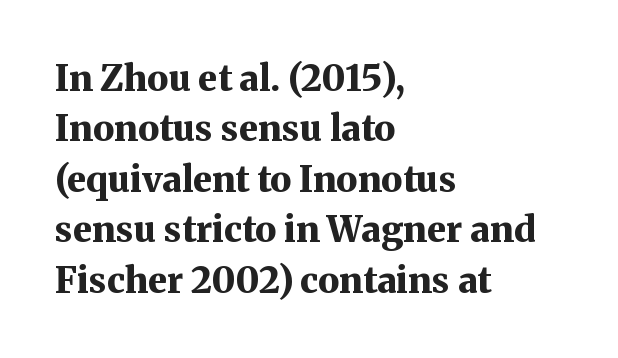
{"serif": "yes", "italic": "no", "bold": "yes", "weight": "bold", "width": "normal", "stroke_contrast": "medium", "x_height": "medium", "monospaced": "no", "underline": "no", "align": "left", "line_spacing": "normal", "line_spacing_ratio": 1.4, "letter_spacing": "normal", "letter_spacing_em": 0.0, "glyph_px": 36}
